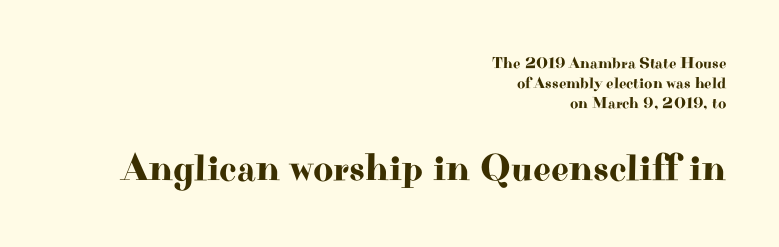
Note the varied advance widths — an 'i' is clearly narrower than an 'm'. The letters stand upright; this is a roman face. Words appear dense and cohesive because spacing is normal. Alignment: flush right. Note: serifs present on the glyphs. The following chunk of copy outweighs the initial chunk in type size.
